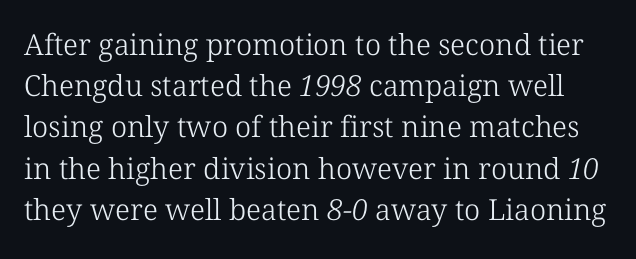
{"serif": "yes", "bold": "no", "weight": "light", "width": "normal", "stroke_contrast": "low", "x_height": "medium", "monospaced": "no", "underline": "no", "line_spacing": "normal", "line_spacing_ratio": 1.42, "letter_spacing": "normal", "letter_spacing_em": 0.0, "glyph_px": 29}
